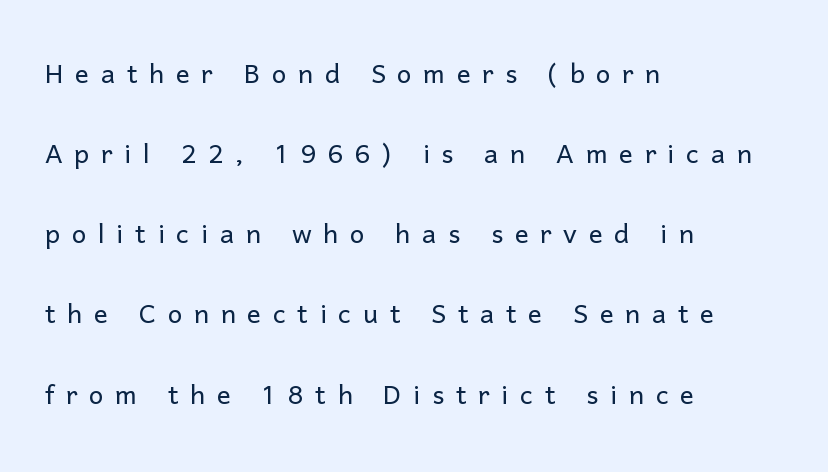
{"serif": "no", "italic": "no", "bold": "no", "weight": "light", "width": "normal", "stroke_contrast": "low", "x_height": "medium", "monospaced": "no", "underline": "no", "align": "left", "line_spacing": "loose", "line_spacing_ratio": 2.29, "letter_spacing": "wide", "letter_spacing_em": 0.33, "glyph_px": 35}
